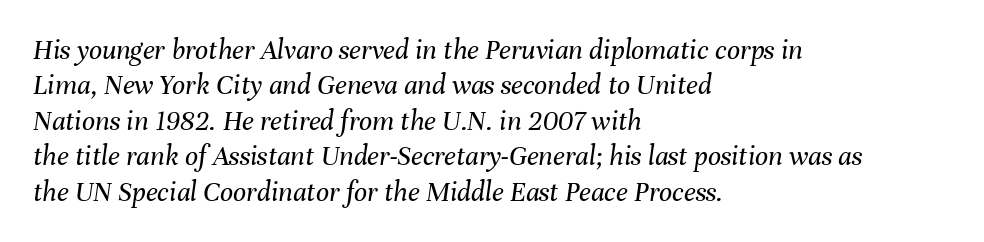
{"italic": "yes", "lean": "right", "slant_degrees": 8, "bold": "no", "weight": "regular", "width": "normal", "stroke_contrast": "medium", "x_height": "medium", "monospaced": "no", "underline": "no", "align": "left", "line_spacing_ratio": 1.22, "letter_spacing": "normal", "letter_spacing_em": 0.0, "glyph_px": 29}
